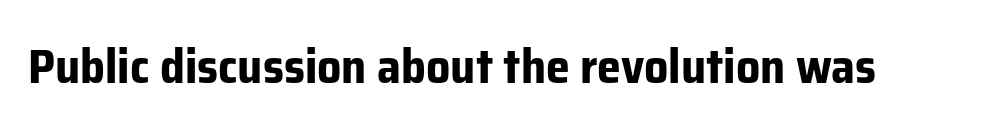
{"serif": "no", "italic": "no", "bold": "yes", "weight": "bold", "width": "normal", "stroke_contrast": "low", "x_height": "medium", "monospaced": "no", "underline": "no", "letter_spacing": "normal", "letter_spacing_em": 0.0, "glyph_px": 48}
